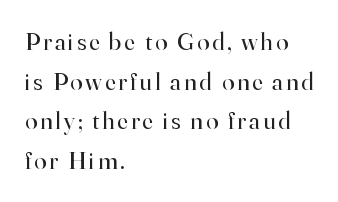
Q: Is the text bold? A: No.
Q: Is the text italic (slanted)? A: No, it is upright.
Q: Is the text underlined? A: No.
Q: How is the paragraph aligned? A: Left-aligned.
Q: Is the spacing between lines tight, normal or loose? A: Normal.
